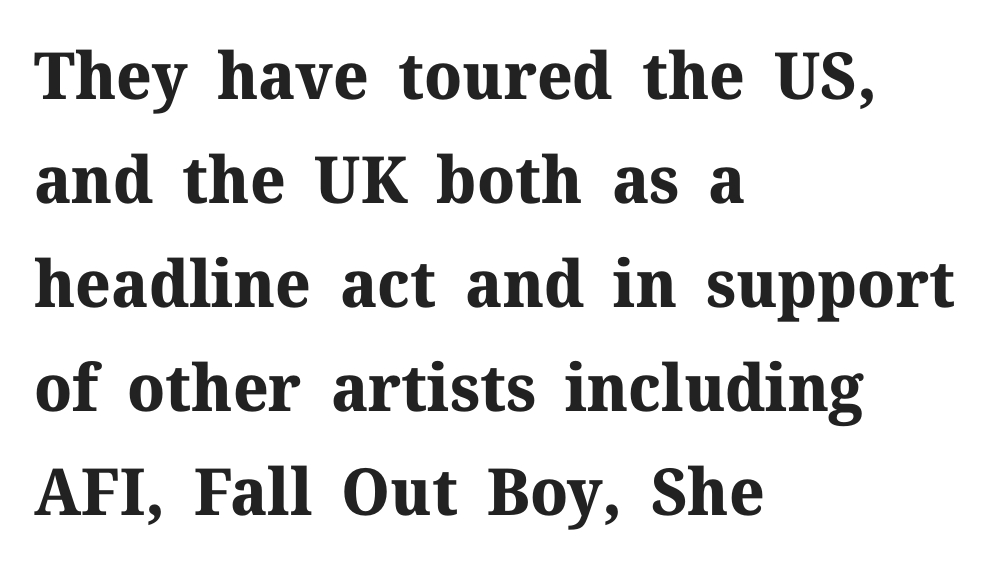
This sample has the flowing, uneven cadence of proportional lettering. The sample has been set heavy, in full bold. Only glyphs here, with clear space below each row. Ordinary non-slanted type is in use. The compositor pushed each line to the left boundary. Nothing unusual about the tracking: characters are spaced as the font intends.
